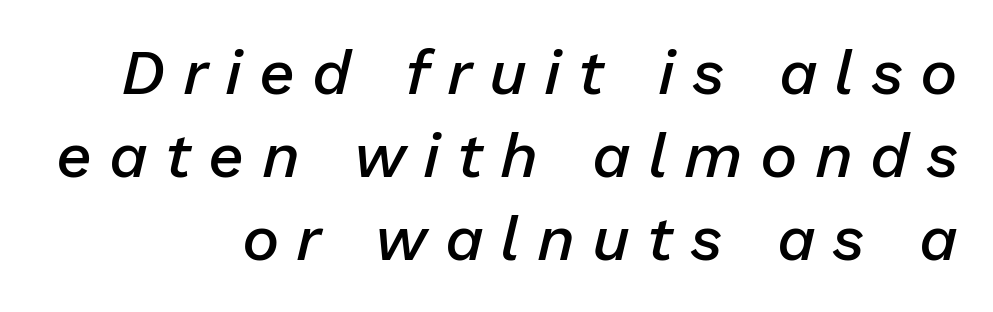
{"italic": "yes", "lean": "right", "slant_degrees": 13, "bold": "semi", "weight": "semibold", "width": "normal", "stroke_contrast": "low", "x_height": "medium", "monospaced": "no", "underline": "no", "align": "right", "line_spacing": "normal", "line_spacing_ratio": 1.32, "letter_spacing": "wide", "letter_spacing_em": 0.27, "glyph_px": 63}
